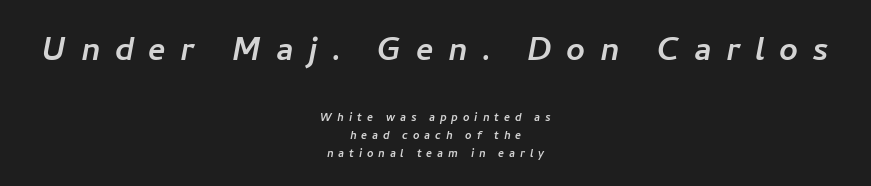
The image shows 41 px sans-serif type; set centered, normal line spacing (1.28x), unusually wide letter spacing (+0.35 em), not underlined; the first (top) block is 2.93x larger; low stroke contrast and a medium x-height.
